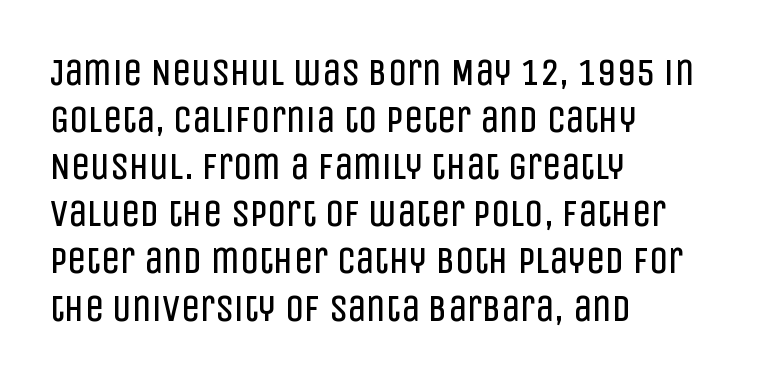
{"serif": "no", "italic": "no", "bold": "no", "weight": "regular", "width": "condensed", "stroke_contrast": "low", "x_height": "large", "monospaced": "no", "underline": "no", "align": "left", "line_spacing_ratio": 1.24, "letter_spacing": "normal", "letter_spacing_em": 0.0, "glyph_px": 38}
